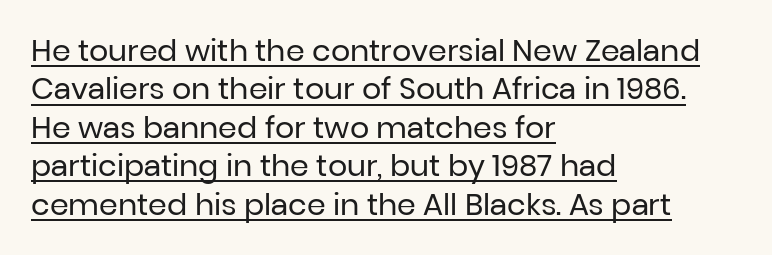
The passage shown is not bold in any degree. These lines are rendered in a variable-pitch font. Does the copy run flush right? No — it runs flush left. Is the letter spacing exaggerated? No — it looks like the ordinary default. This rendering employs a face without finishing strokes, i.e., a sans-serif.
